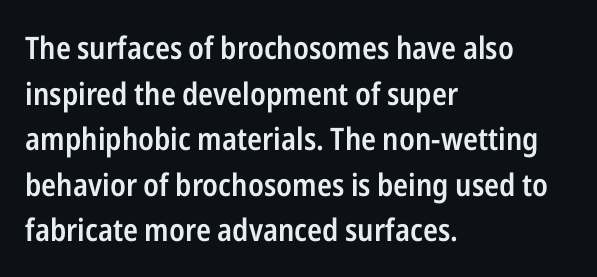
Casual observation: everything's shoved over to the left. You could not count columns in this text — the font is proportionally spaced. This is the in-between weight designers call semibold or demi. Letterform terminals end flat and unadorned throughout the passage. These lines keep a tight, regular rhythm from letter to letter. The leading is moderate, giving the passage an even texture.
